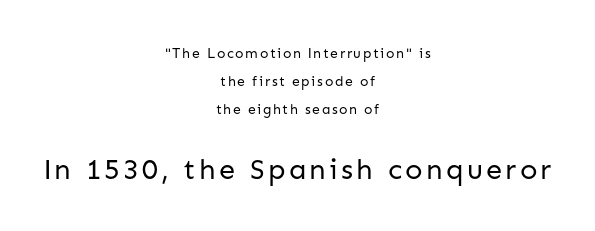
Q: Is the text bold? A: No.
Q: Is the text italic (slanted)? A: No, it is upright.
Q: Is the typeface a serif or a sans-serif typeface? A: Sans-serif.
Q: Is the text underlined? A: No.
Q: How is the paragraph aligned? A: Centered.
Q: Is the spacing between lines tight, normal or loose? A: Loose.
Q: Which block of text is set in a larger size, the first (top) or the second (bottom)? A: The second (bottom) one.
Q: Width (condensed, normal, or wide)? A: Normal.
Q: Stroke contrast? A: Low.
Q: x-height? A: Medium.
Q: Monospaced? A: No.
